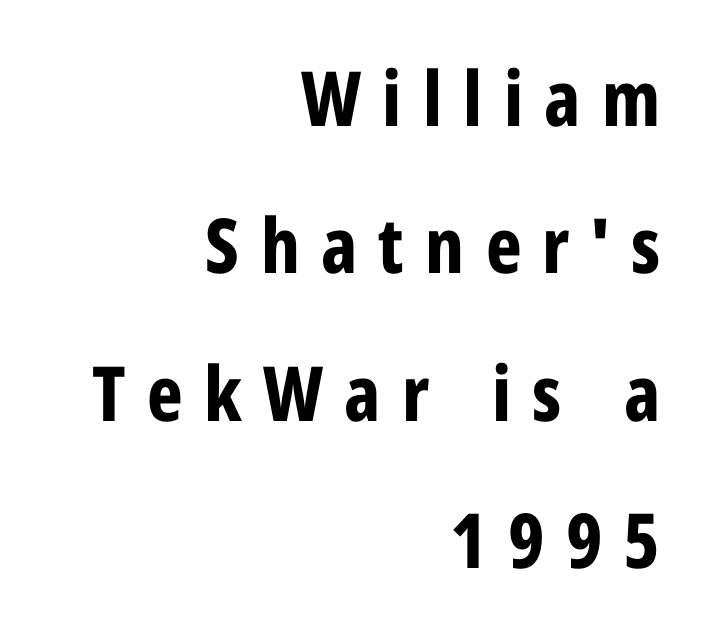
Horizontally, the lines are justified to the trailing edge only. The letters stand upright; this is a roman face. Descenders hang freely into open space. Vertically, the passage feels expansive, rows floating well apart. This is sans-serif lettering, the kind often seen on screens and signage.
